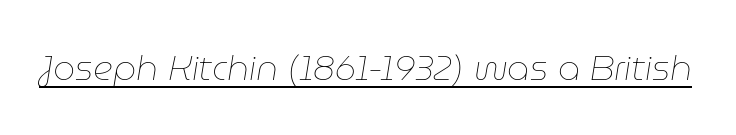
The image shows 35 px thin type, italic (leaning right); set normal letter spacing, underlined; low stroke contrast and a medium x-height.
